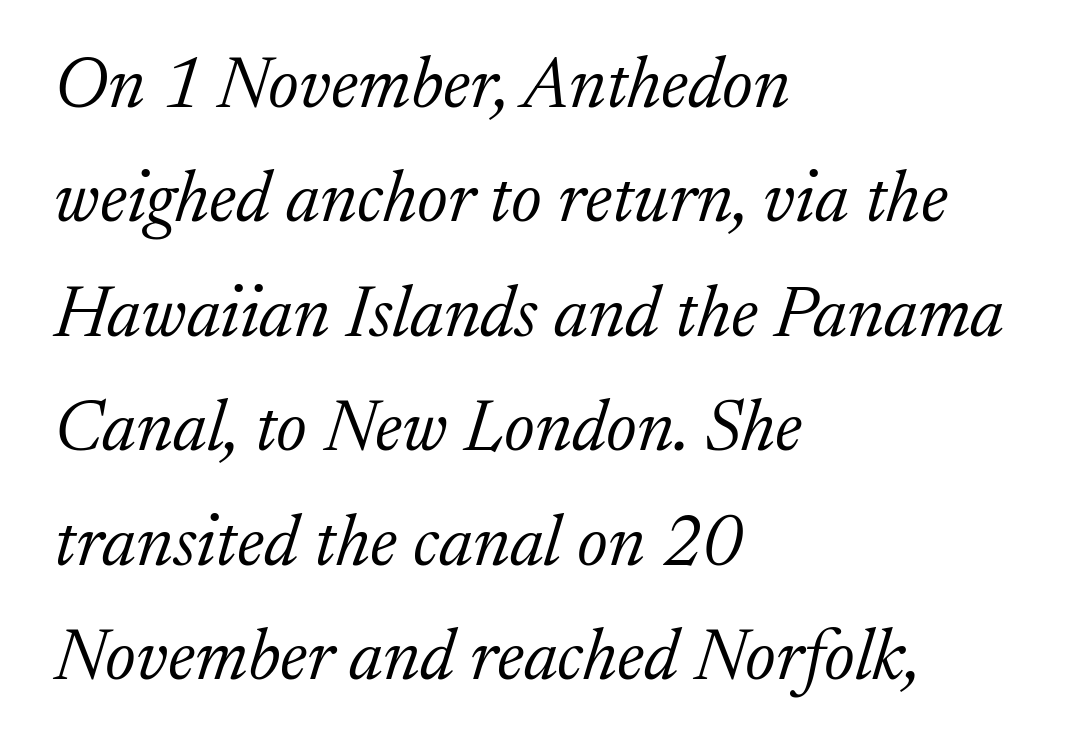
{"serif": "yes", "italic": "yes", "lean": "right", "slant_degrees": 17, "bold": "no", "weight": "light", "width": "normal", "stroke_contrast": "low", "x_height": "medium", "monospaced": "no", "underline": "no", "align": "left", "line_spacing": "normal", "line_spacing_ratio": 1.59, "letter_spacing": "normal", "letter_spacing_em": 0.0, "glyph_px": 72}
